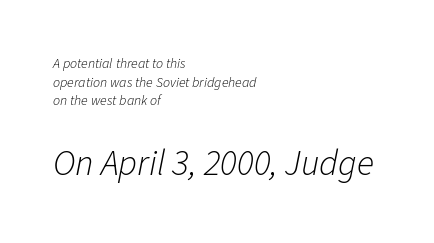
{"italic": "yes", "lean": "right", "slant_degrees": 11, "bold": "no", "weight": "light", "width": "normal", "stroke_contrast": "low", "x_height": "medium", "monospaced": "no", "underline": "no", "align": "left", "line_spacing": "normal", "line_spacing_ratio": 1.33, "letter_spacing": "normal", "letter_spacing_em": 0.0, "larger_block": "second", "size_ratio": 2.57, "glyph_px": 36}
